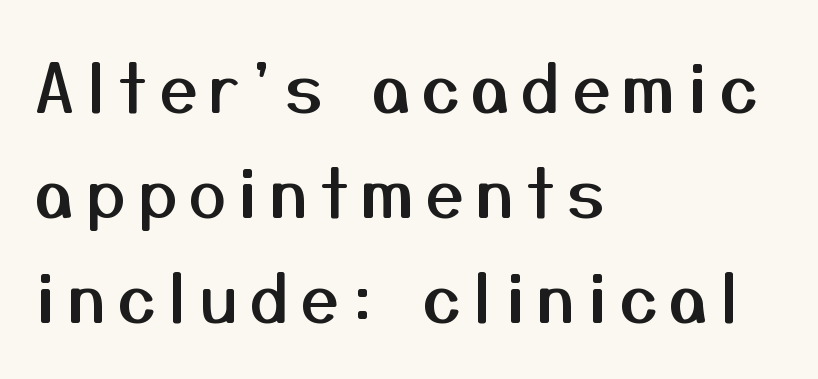
{"serif": "no", "italic": "no", "width": "normal", "stroke_contrast": "medium", "x_height": "medium", "monospaced": "no", "underline": "no", "align": "left", "line_spacing": "normal", "line_spacing_ratio": 1.57, "glyph_px": 67}
